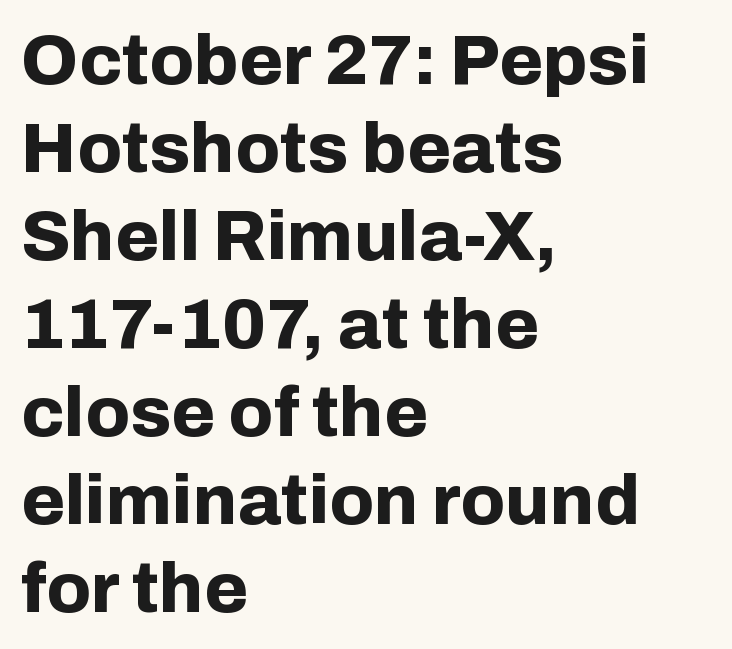
The image shows 71 px bold sans-serif type, upright; set left-aligned, line spacing 1.24x, normal letter spacing, not underlined; low stroke contrast and a medium x-height.
